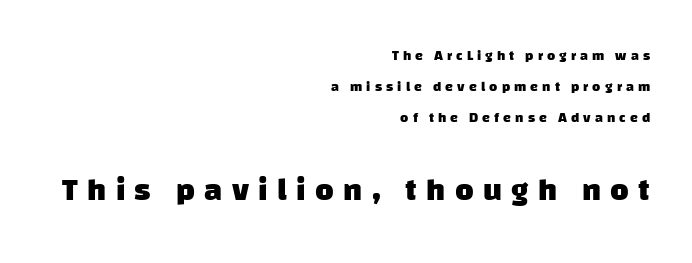
{"serif": "no", "bold": "yes", "weight": "heavy", "width": "normal", "stroke_contrast": "low", "x_height": "large", "monospaced": "no", "underline": "no", "align": "right", "line_spacing": "loose", "line_spacing_ratio": 2.21, "letter_spacing": "wide", "letter_spacing_em": 0.29, "larger_block": "second", "size_ratio": 2.29, "glyph_px": 32}
